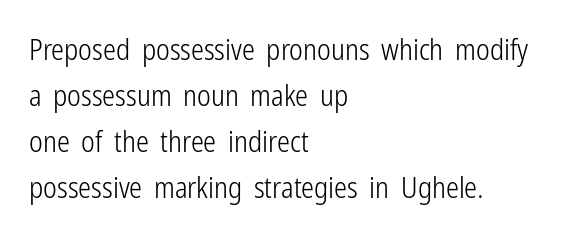
{"serif": "no", "italic": "no", "bold": "no", "weight": "light", "width": "condensed", "stroke_contrast": "low", "x_height": "medium", "monospaced": "no", "underline": "no", "align": "left", "line_spacing": "normal", "line_spacing_ratio": 1.59, "letter_spacing": "normal", "letter_spacing_em": 0.0, "glyph_px": 29}
